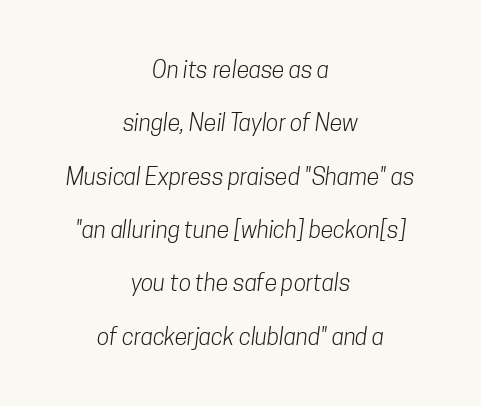
{"bold": "no", "underline": "no", "align": "center", "line_spacing": "loose", "line_spacing_ratio": 2.32, "letter_spacing": "normal", "letter_spacing_em": 0.0, "glyph_px": 23}
